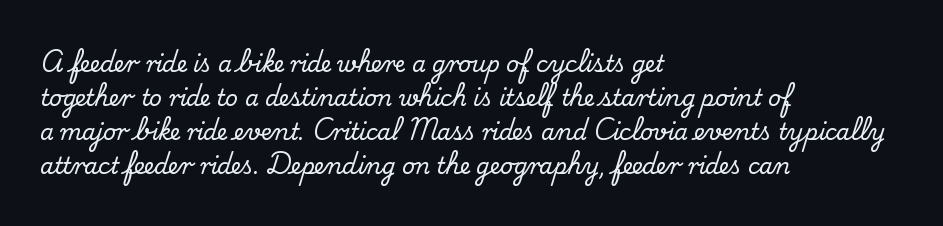
Inter-character spacing is left at the font's built-in metrics. A bare baseline throughout the passage. Casual observation: everything's shoved over to the left.
